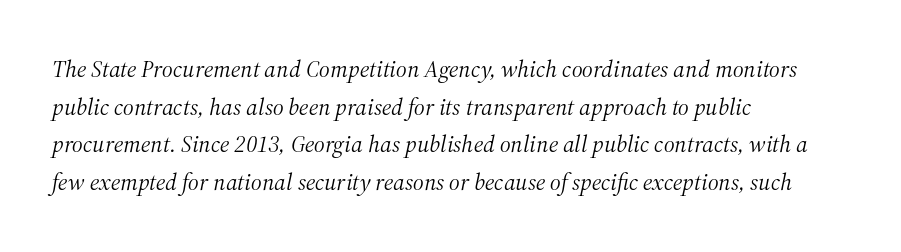
The image shows 24 px text type, italic (leaning right); set left-aligned, normal line spacing (1.57x), normal letter spacing, not underlined.
